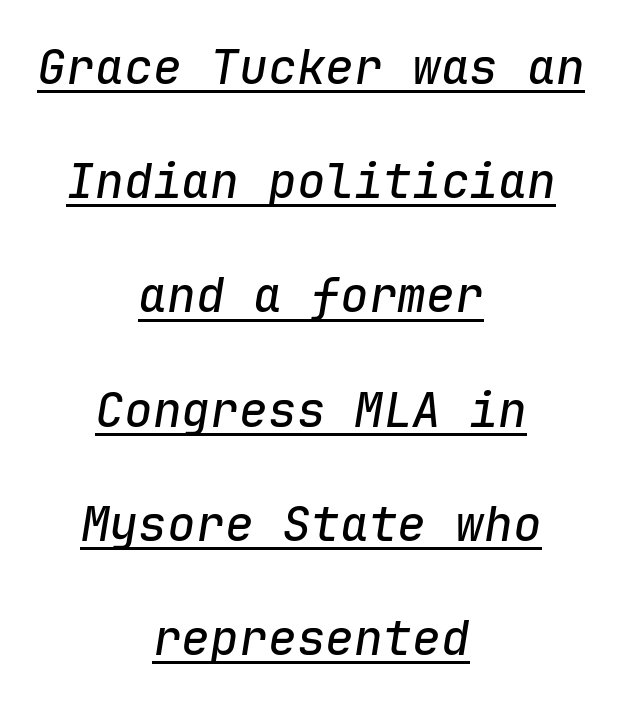
Q: Is the text italic (slanted)? A: Yes, it leans right by about 9 degrees.
Q: Is the text underlined? A: Yes.
Q: How is the paragraph aligned? A: Centered.
Q: Is the spacing between letters normal or unusually wide? A: Normal.
Q: Is the spacing between lines tight, normal or loose? A: Loose.
Q: Width (condensed, normal, or wide)? A: Normal.
Q: Stroke contrast? A: Low.
Q: x-height? A: Medium.
Q: Monospaced? A: Yes.
